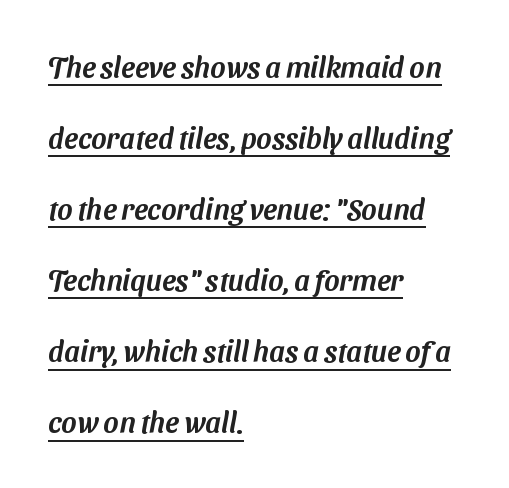
{"serif": "no", "width": "normal", "stroke_contrast": "medium", "x_height": "medium", "monospaced": "no", "underline": "yes", "align": "left", "line_spacing": "loose", "line_spacing_ratio": 2.45, "letter_spacing": "normal", "letter_spacing_em": 0.0, "glyph_px": 29}
